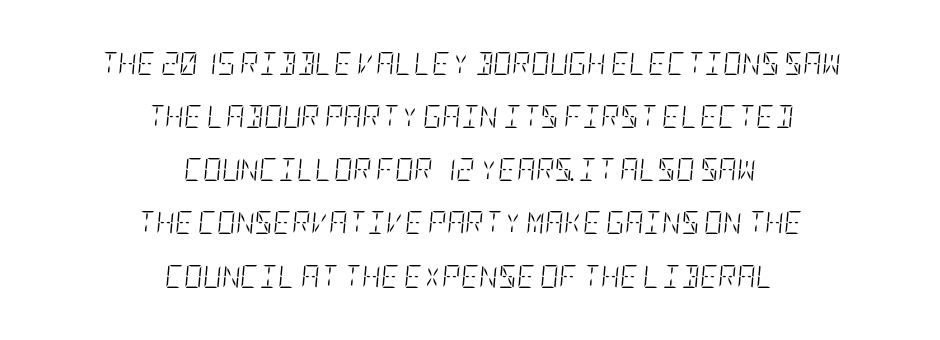
Q: Is the text bold? A: No.
Q: Is the text italic (slanted)? A: Yes, it leans right by about 5 degrees.
Q: Is the text underlined? A: No.
Q: How is the paragraph aligned? A: Centered.
Q: Is the spacing between letters normal or unusually wide? A: Normal.
Q: Is the spacing between lines tight, normal or loose? A: Loose.
